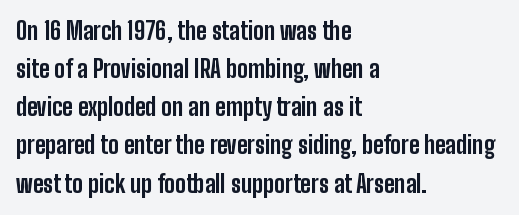
Q: Is the text bold? A: Yes.
Q: Is the text italic (slanted)? A: No, it is upright.
Q: Is the text underlined? A: No.
Q: How is the paragraph aligned? A: Left-aligned.
Q: Is the spacing between letters normal or unusually wide? A: Normal.
Q: Is the spacing between lines tight, normal or loose? A: Normal.
